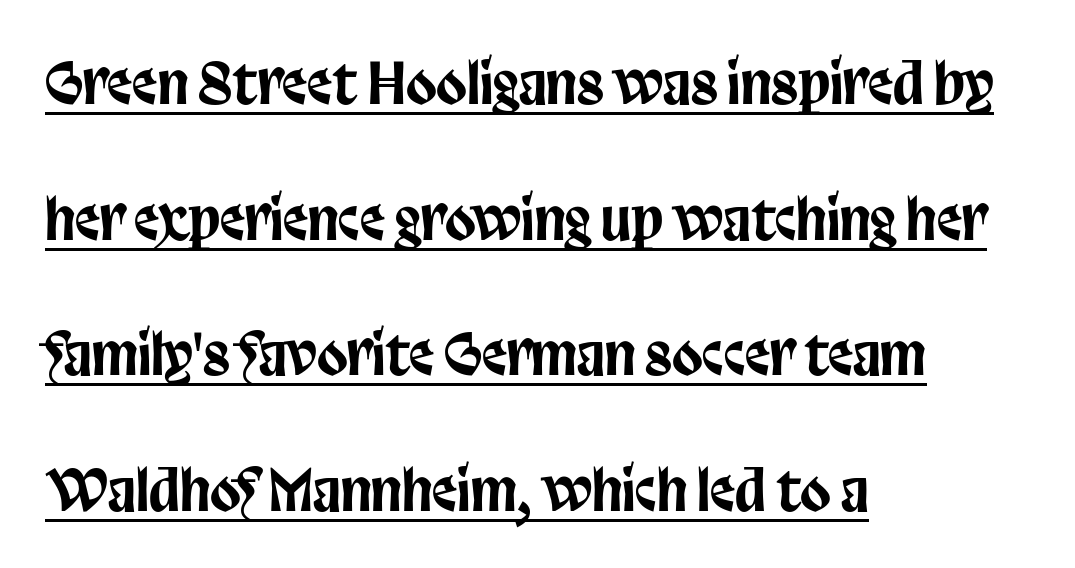
Q: Is the text italic (slanted)? A: No, it is upright.
Q: Is the typeface a serif or a sans-serif typeface? A: Sans-serif.
Q: Is the text underlined? A: Yes.
Q: How is the paragraph aligned? A: Left-aligned.
Q: Is the spacing between letters normal or unusually wide? A: Normal.
Q: Is the spacing between lines tight, normal or loose? A: Loose.
Q: Width (condensed, normal, or wide)? A: Condensed.
Q: Stroke contrast? A: Low.
Q: x-height? A: Large.
Q: Monospaced? A: No.
